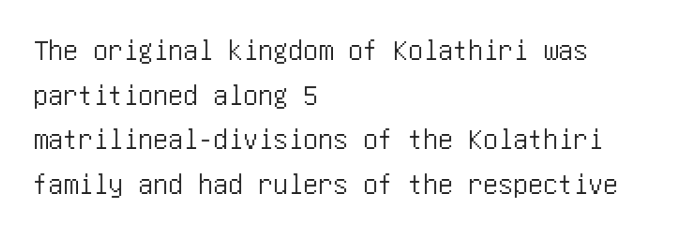
No italicization has been applied; the sample stays upright. You could call the tracking neutral — neither tight nor loose. The glyphs are unaccompanied by any horizontal stroke below them. Short and long lines alike share a common starting point at left. The type family on display is of the sans-serif kind. The designer left line spacing at the default.
